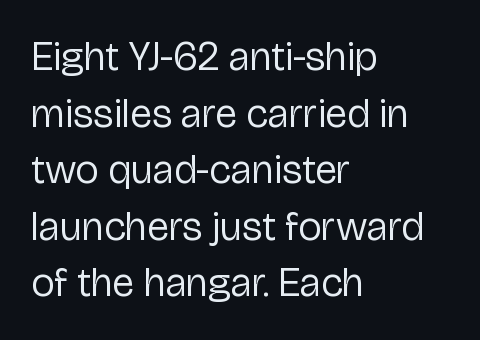
Q: Is the text bold? A: No.
Q: Is the text italic (slanted)? A: No, it is upright.
Q: Is the typeface a serif or a sans-serif typeface? A: Sans-serif.
Q: Is the text underlined? A: No.
Q: How is the paragraph aligned? A: Left-aligned.
Q: Is the spacing between letters normal or unusually wide? A: Normal.
Q: Is the spacing between lines tight, normal or loose? A: Normal.
Q: Width (condensed, normal, or wide)? A: Normal.
Q: Stroke contrast? A: Low.
Q: x-height? A: Medium.
Q: Monospaced? A: No.
